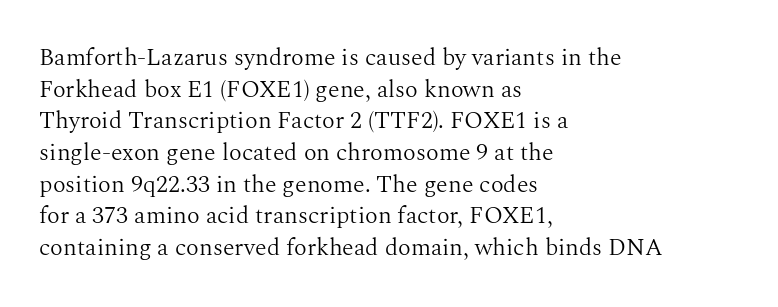
The image shows 24 px text type, upright; set left-aligned, normal line spacing (1.32x), normal letter spacing, not underlined.
